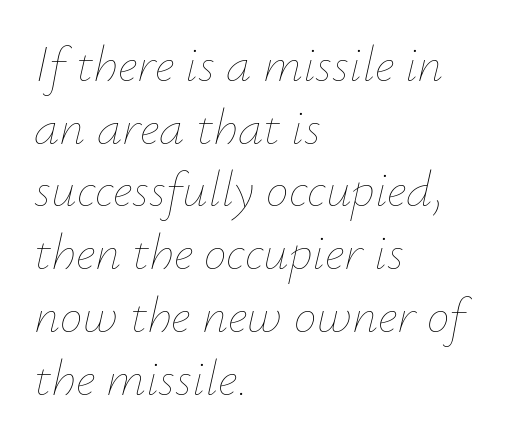
{"italic": "yes", "lean": "right", "slant_degrees": 12, "bold": "no", "weight": "thin", "width": "normal", "stroke_contrast": "low", "x_height": "small", "monospaced": "no", "underline": "no", "align": "left", "line_spacing_ratio": 1.23, "letter_spacing": "normal", "letter_spacing_em": 0.0, "glyph_px": 51}
